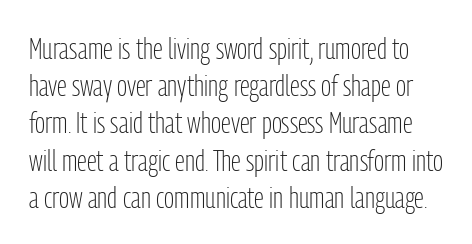
Q: Is the text bold? A: No.
Q: Is the text italic (slanted)? A: No, it is upright.
Q: Is the typeface a serif or a sans-serif typeface? A: Sans-serif.
Q: Is the text underlined? A: No.
Q: Is the spacing between letters normal or unusually wide? A: Normal.
Q: Width (condensed, normal, or wide)? A: Condensed.
Q: Stroke contrast? A: Low.
Q: x-height? A: Medium.
Q: Monospaced? A: No.
